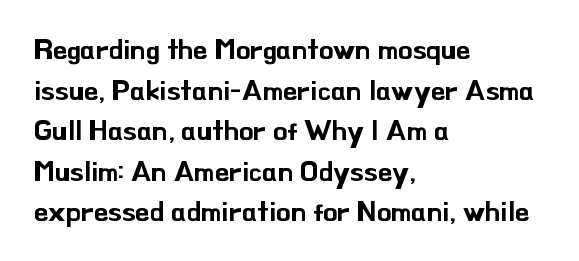
The image shows 29 px sans-serif type, upright; set left-aligned, normal line spacing (1.4x), normal letter spacing, not underlined; low stroke contrast and a small x-height.
